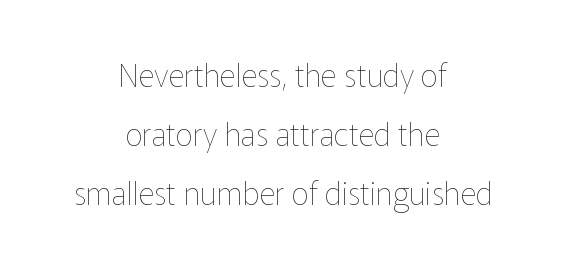
Q: Is the text bold? A: No.
Q: Is the text italic (slanted)? A: No, it is upright.
Q: Is the text underlined? A: No.
Q: How is the paragraph aligned? A: Centered.
Q: Is the spacing between letters normal or unusually wide? A: Normal.
Q: Is the spacing between lines tight, normal or loose? A: Loose.
Q: Width (condensed, normal, or wide)? A: Normal.
Q: Stroke contrast? A: Low.
Q: x-height? A: Medium.
Q: Monospaced? A: No.
